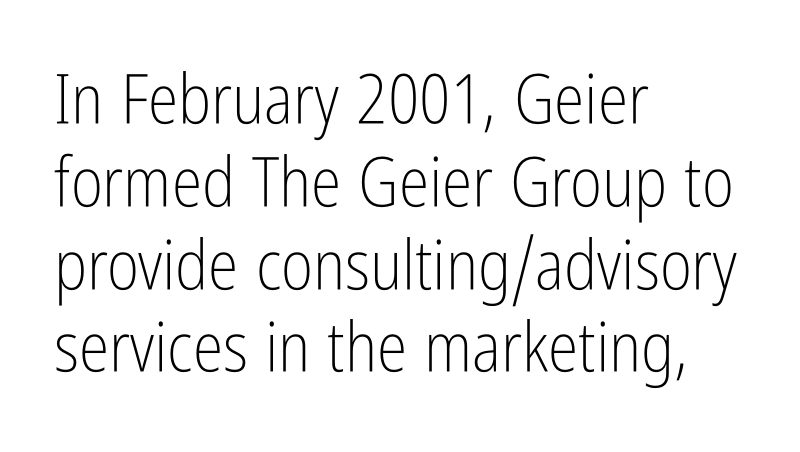
{"serif": "no", "italic": "no", "bold": "no", "weight": "light", "width": "condensed", "stroke_contrast": "low", "x_height": "medium", "monospaced": "no", "underline": "no", "align": "left", "line_spacing_ratio": 1.2, "letter_spacing": "normal", "letter_spacing_em": 0.0, "glyph_px": 69}
